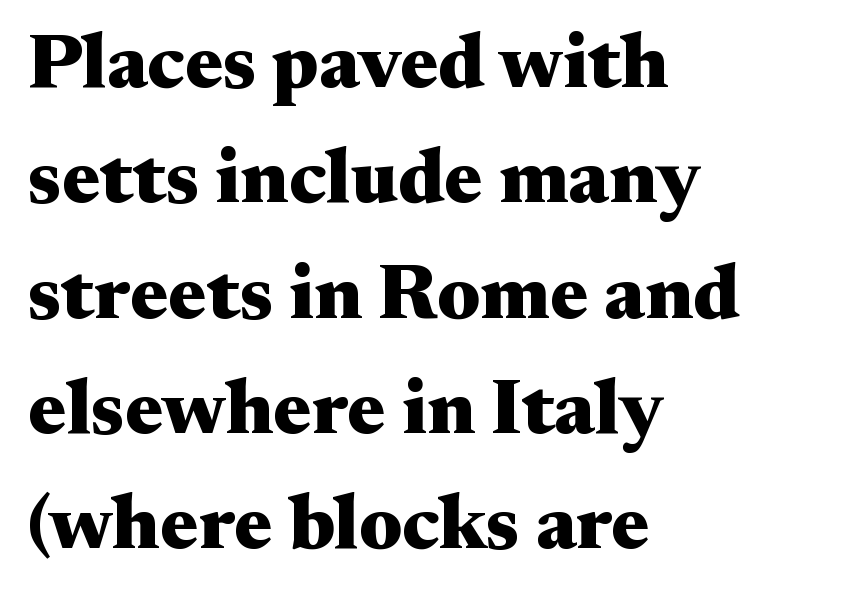
Quick note: interline space is typical. If you drew a ruler down the left edge, every line would touch it. The letters carry serifs — small finishing strokes at the ends of their stems. Plenty of ink on the page — the face is bold. There is no visible air inserted between adjacent glyphs. Unlike italic type, these characters show no tilt at all.
